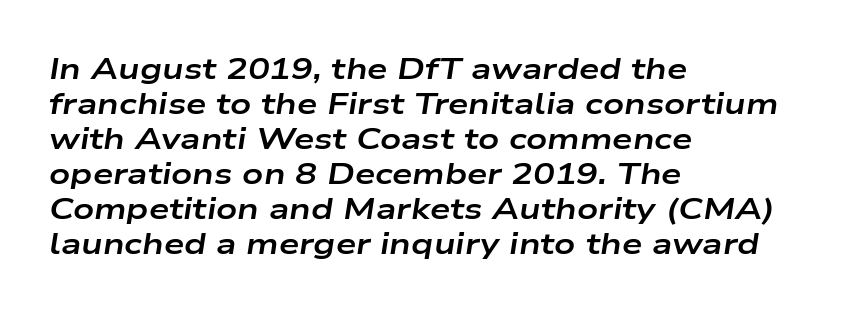
The image shows 29 px bold, wide type, italic (leaning right); set left-aligned, line spacing 1.21x, normal letter spacing, not underlined; low stroke contrast and a medium x-height.
